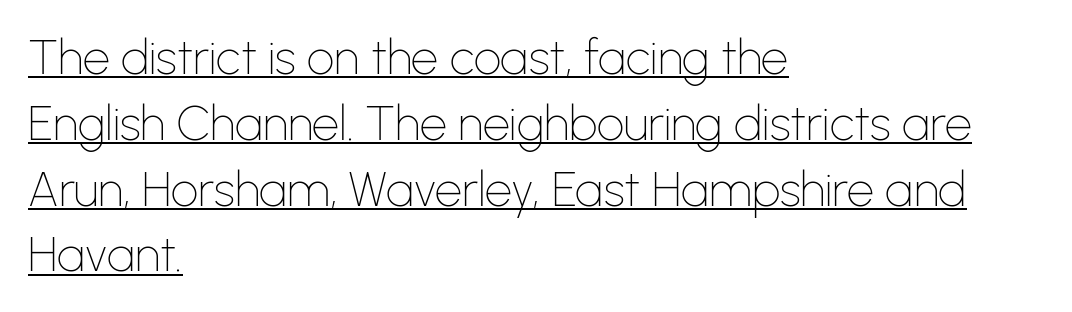
The lettering holds an erect, upright posture throughout. If you measured baseline to baseline, you'd find a middling distance. The string is rendered with underlining switched on. Characters follow at the spacing the type designer built in. The characters display no serif detailing; their extremities are plain.
